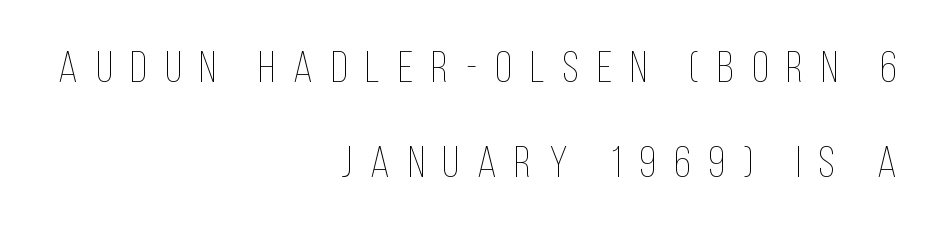
{"italic": "no", "bold": "no", "weight": "thin", "width": "condensed", "stroke_contrast": "low", "x_height": "large", "monospaced": "no", "underline": "no", "align": "right", "line_spacing": "loose", "line_spacing_ratio": 2.16, "letter_spacing": "wide", "letter_spacing_em": 0.41, "glyph_px": 44}
